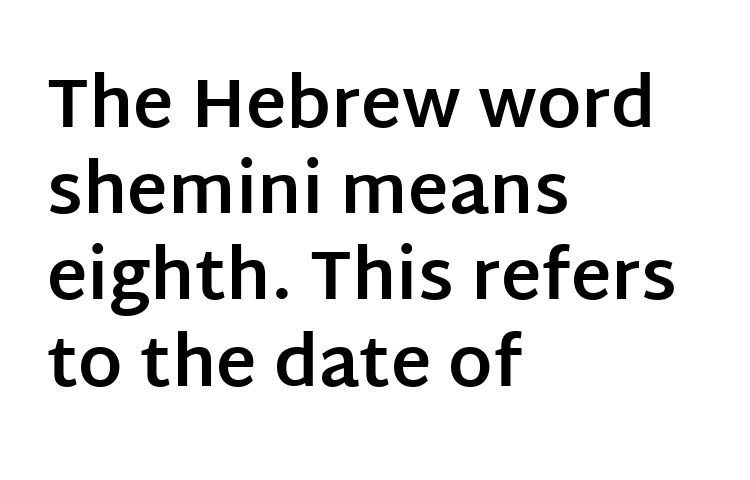
The image shows 69 px bold sans-serif type, upright; set left-aligned, normal line spacing (1.25x), normal letter spacing, not underlined; low stroke contrast and a large x-height.
